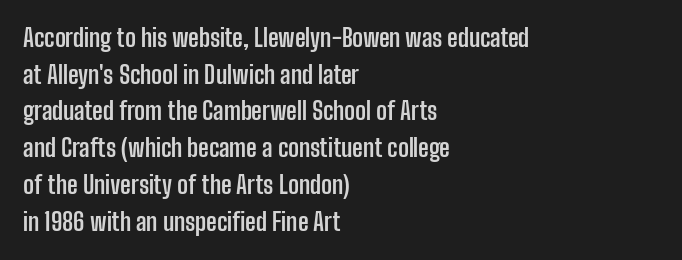
The image shows 24 px bold type, upright; set left-aligned, normal line spacing (1.53x), normal letter spacing, not underlined.
